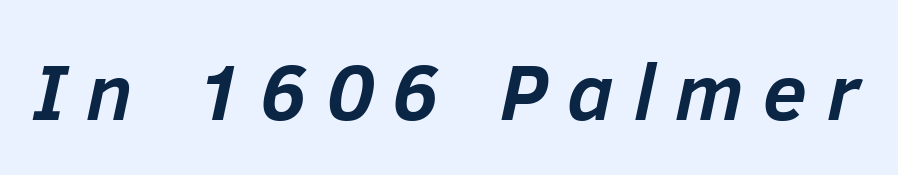
The image shows 80 px semibold type, italic (leaning right); set unusually wide letter spacing (+0.25 em), not underlined; low stroke contrast and a medium x-height.
